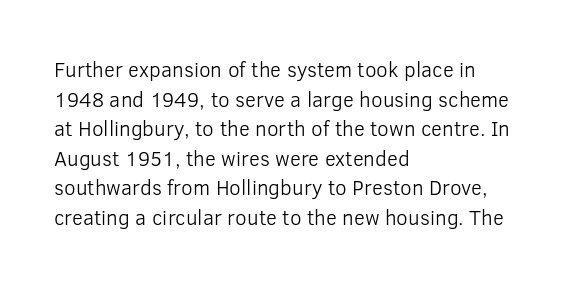
Q: Is the text bold? A: No.
Q: Is the text italic (slanted)? A: No, it is upright.
Q: Is the text underlined? A: No.
Q: How is the paragraph aligned? A: Left-aligned.
Q: Is the spacing between letters normal or unusually wide? A: Normal.
Q: Is the spacing between lines tight, normal or loose? A: Normal.
